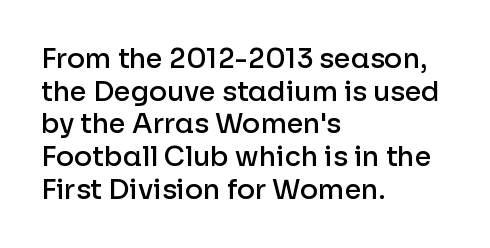
The image shows 27 px text type, upright; set left-aligned, line spacing 1.21x, normal letter spacing, not underlined.
